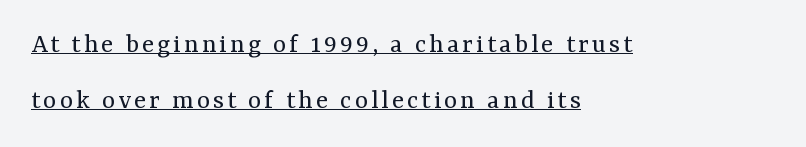
Q: Is the text bold? A: No.
Q: Is the text italic (slanted)? A: No, it is upright.
Q: Is the typeface a serif or a sans-serif typeface? A: Serif.
Q: Is the text underlined? A: Yes.
Q: How is the paragraph aligned? A: Left-aligned.
Q: Is the spacing between lines tight, normal or loose? A: Loose.
Q: Width (condensed, normal, or wide)? A: Normal.
Q: Stroke contrast? A: Medium.
Q: x-height? A: Medium.
Q: Monospaced? A: No.
